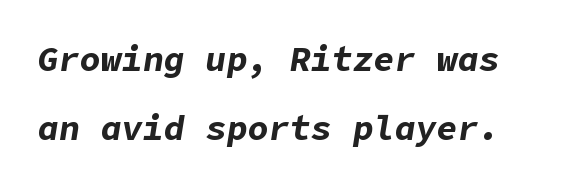
{"italic": "yes", "lean": "right", "slant_degrees": 9, "bold": "yes", "weight": "bold", "width": "normal", "stroke_contrast": "low", "x_height": "medium", "underline": "no", "line_spacing": "loose", "line_spacing_ratio": 1.98, "letter_spacing": "normal", "letter_spacing_em": 0.0, "glyph_px": 35}
